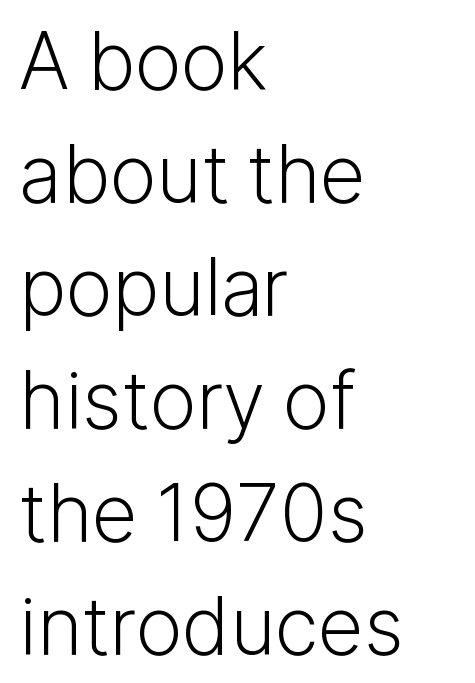
The image shows 79 px light sans-serif type, upright; set left-aligned, normal line spacing (1.43x), normal letter spacing, not underlined; low stroke contrast and a medium x-height.
